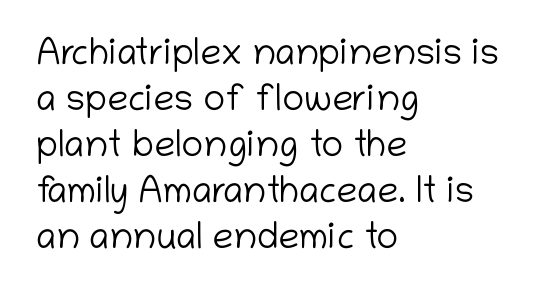
Q: Is the text bold? A: No.
Q: Is the text italic (slanted)? A: No, it is upright.
Q: Is the typeface a serif or a sans-serif typeface? A: Sans-serif.
Q: Is the text underlined? A: No.
Q: How is the paragraph aligned? A: Left-aligned.
Q: Is the spacing between letters normal or unusually wide? A: Normal.
Q: Width (condensed, normal, or wide)? A: Normal.
Q: Stroke contrast? A: Low.
Q: x-height? A: Medium.
Q: Monospaced? A: No.
